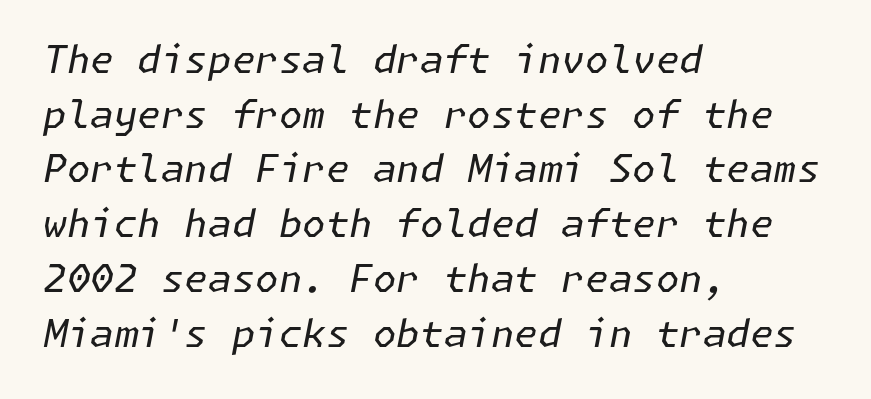
Honestly, there is no underline to notice here at all. Evenly set lines give the paragraph a standard silhouette. The horizontal fit of the characters is conventional and even. The whole block is typeset with a tilt. Compared with a typical body face, this is equally light or lighter still.
